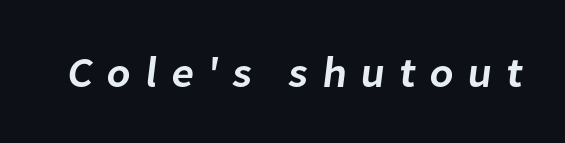
Q: Is the text bold? A: Semi-bold.
Q: Is the typeface a serif or a sans-serif typeface? A: Sans-serif.
Q: Is the text underlined? A: No.
Q: Is the spacing between letters normal or unusually wide? A: Unusually wide.
Q: Width (condensed, normal, or wide)? A: Normal.
Q: Stroke contrast? A: Low.
Q: x-height? A: Medium.
Q: Monospaced? A: No.
